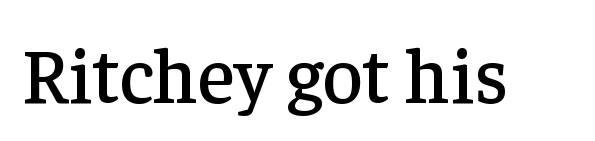
Q: Is the text italic (slanted)? A: No, it is upright.
Q: Is the typeface a serif or a sans-serif typeface? A: Serif.
Q: Is the text underlined? A: No.
Q: Is the spacing between letters normal or unusually wide? A: Normal.
Q: Width (condensed, normal, or wide)? A: Normal.
Q: Stroke contrast? A: Low.
Q: x-height? A: Medium.
Q: Monospaced? A: No.
